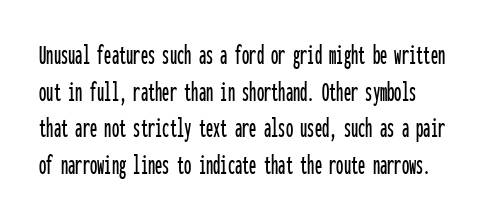
Serif or sans? Sans — the stroke terminals are bare. A typesetter would mark this as roman, not italic. Lines of text with bare space underneath. Is this a fixed-width face? Yes — each glyph sits in an identical cell. Baseline-to-baseline distance is the conventional proportion of letter height. No extra tracking has been applied to these lines.
